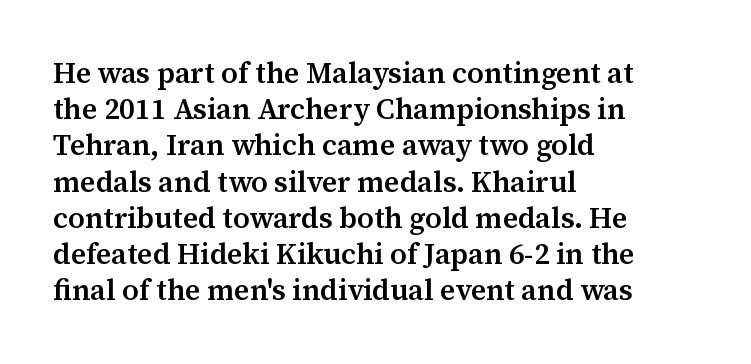
The image shows 29 px semibold serif type, upright; set left-aligned, normal line spacing (1.25x), normal letter spacing, not underlined; medium stroke contrast and a medium x-height.
